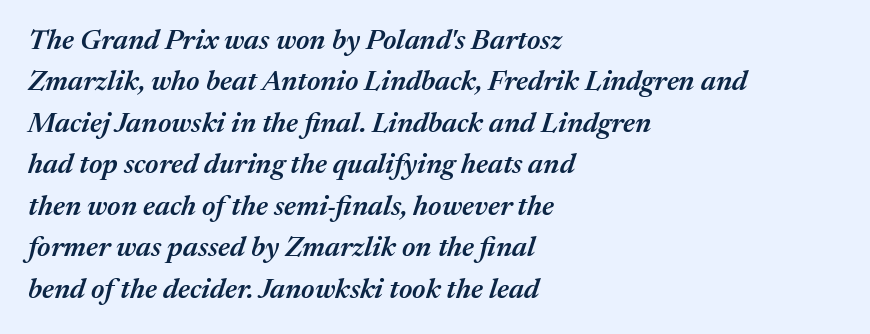
Q: Is the text bold? A: Semi-bold.
Q: Is the text italic (slanted)? A: Yes, it leans right by about 17 degrees.
Q: Is the text underlined? A: No.
Q: How is the paragraph aligned? A: Left-aligned.
Q: Is the spacing between letters normal or unusually wide? A: Normal.
Q: Is the spacing between lines tight, normal or loose? A: Normal.
Q: Width (condensed, normal, or wide)? A: Normal.
Q: Stroke contrast? A: Medium.
Q: x-height? A: Medium.
Q: Monospaced? A: No.
